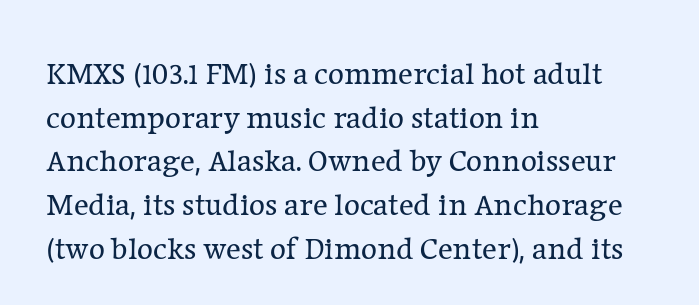
Q: Is the text bold? A: No.
Q: Is the text italic (slanted)? A: No, it is upright.
Q: Is the typeface a serif or a sans-serif typeface? A: Serif.
Q: Is the text underlined? A: No.
Q: How is the paragraph aligned? A: Left-aligned.
Q: Is the spacing between letters normal or unusually wide? A: Normal.
Q: Is the spacing between lines tight, normal or loose? A: Normal.
Q: Width (condensed, normal, or wide)? A: Normal.
Q: Stroke contrast? A: Low.
Q: x-height? A: Medium.
Q: Monospaced? A: No.
